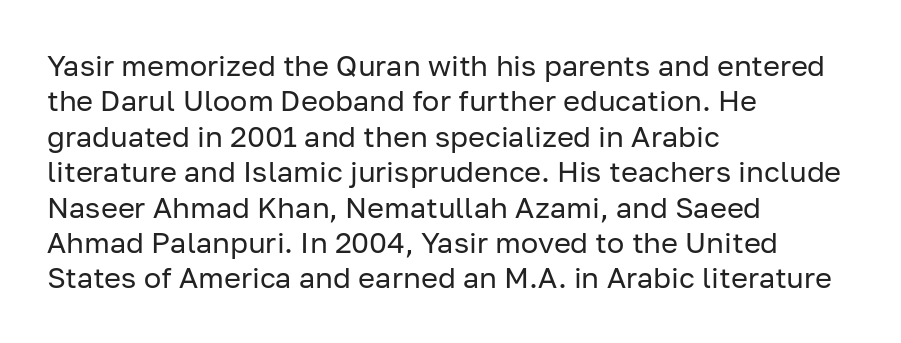
Q: Is the text bold? A: No.
Q: Is the text italic (slanted)? A: No, it is upright.
Q: Is the typeface a serif or a sans-serif typeface? A: Sans-serif.
Q: Is the text underlined? A: No.
Q: How is the paragraph aligned? A: Left-aligned.
Q: Is the spacing between letters normal or unusually wide? A: Normal.
Q: Width (condensed, normal, or wide)? A: Normal.
Q: Stroke contrast? A: Low.
Q: x-height? A: Medium.
Q: Monospaced? A: No.
